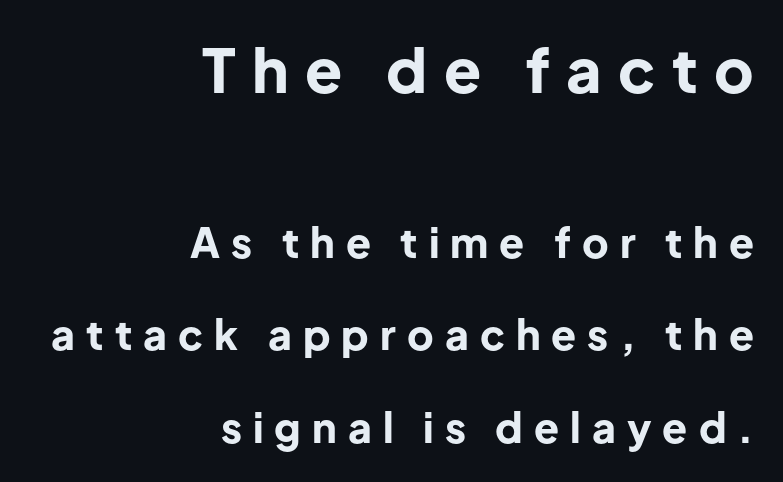
Here the designer chose a conventional face with non-uniform glyph widths. In this sample the first text group is rendered at the bigger scale. Font category for this specimen: sans-serif. Upright lettering throughout.
